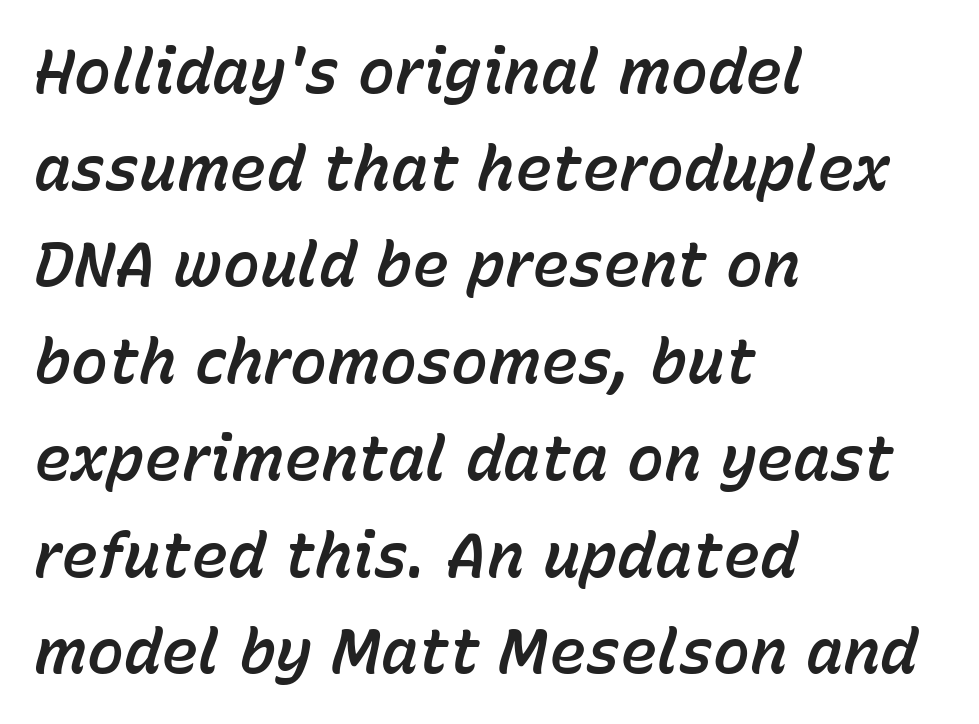
{"italic": "yes", "lean": "right", "slant_degrees": 15, "width": "normal", "stroke_contrast": "low", "x_height": "medium", "monospaced": "no", "underline": "no", "align": "left", "line_spacing": "normal", "line_spacing_ratio": 1.56, "letter_spacing": "normal", "letter_spacing_em": 0.0, "glyph_px": 62}
